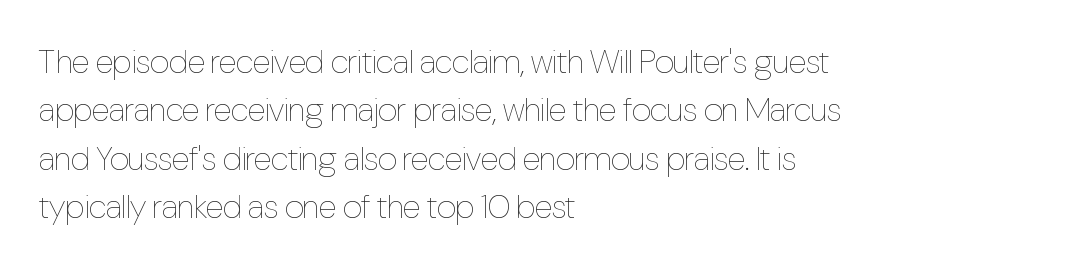
Caption: multi-line text, flush left, ragged right. If you drew a line through each stem, it would be perfectly vertical. Weight: in the light-to-regular range. The leading is moderate, giving the passage an even texture. Glyph-to-glyph distance matches everyday printed text. Underline: absent.
